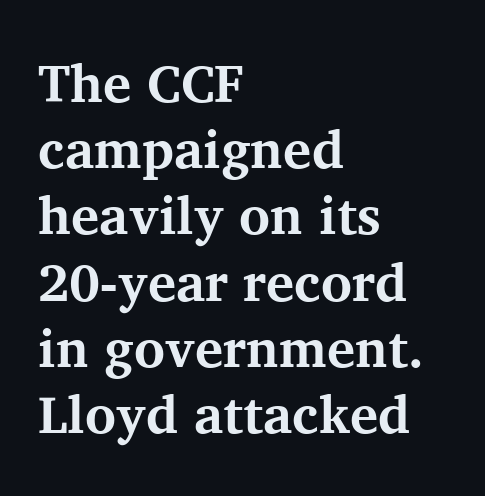
{"serif": "yes", "italic": "no", "bold": "yes", "weight": "bold", "width": "normal", "stroke_contrast": "medium", "x_height": "medium", "monospaced": "no", "underline": "no", "align": "left", "line_spacing": "normal", "line_spacing_ratio": 1.25, "letter_spacing": "normal", "letter_spacing_em": 0.0, "glyph_px": 53}
